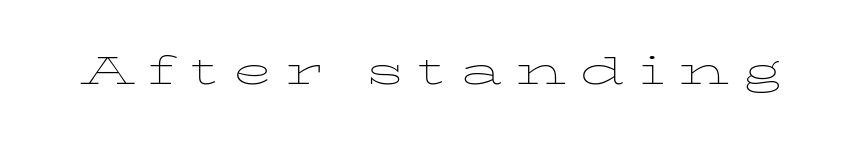
Q: Is the text bold? A: No.
Q: Is the text italic (slanted)? A: No, it is upright.
Q: Is the text underlined? A: No.
Q: Is the spacing between letters normal or unusually wide? A: Unusually wide.
Q: Width (condensed, normal, or wide)? A: Wide.
Q: Stroke contrast? A: Low.
Q: x-height? A: Medium.
Q: Monospaced? A: No.
